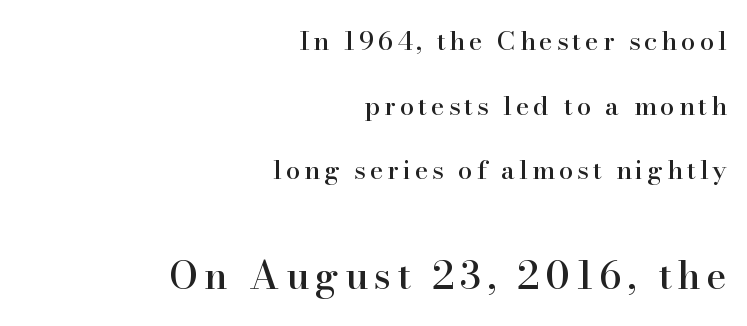
The image shows 39 px serif type, upright; set right-aligned, loose line spacing (2.49x), not underlined; the second (bottom) block is 1.5x larger; high stroke contrast and a small x-height.
